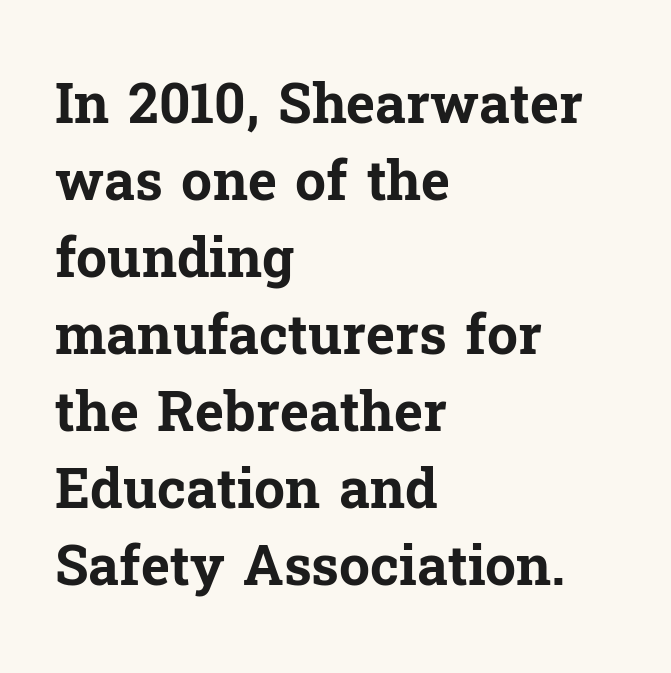
Visually the block forms a straight wall on the left and a jagged coastline on the right. Students, note that the glyphs here touch the page at normal intervals. Style check: upright. As a designer I'd log this as weight 700, bold. You could not count columns in this text — the font is proportionally spaced.
